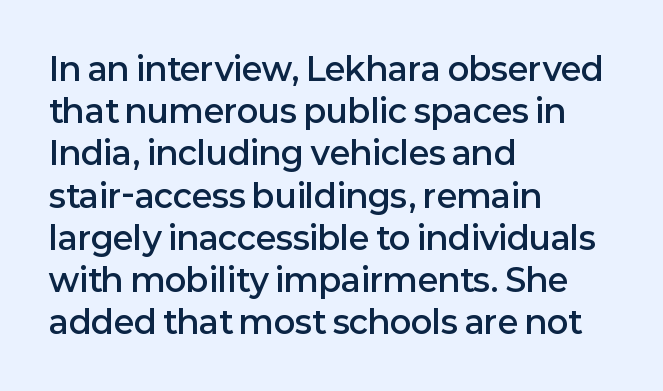
The image shows 32 px semibold sans-serif type, upright; set left-aligned, normal line spacing (1.32x), normal letter spacing, not underlined; low stroke contrast and a medium x-height.
